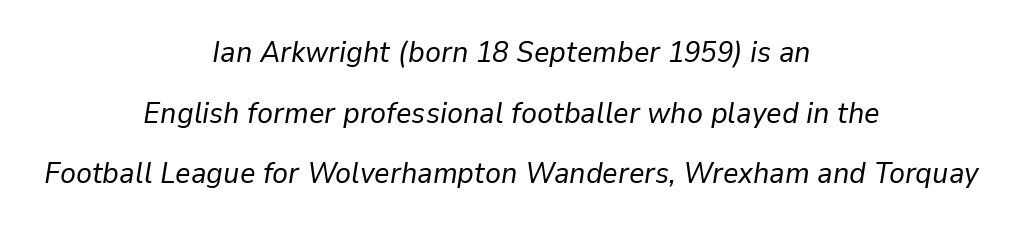
The image shows 30 px regular-weight type, italic (leaning right); set centered, loose line spacing (2.02x), normal letter spacing, not underlined; low stroke contrast and a medium x-height.
